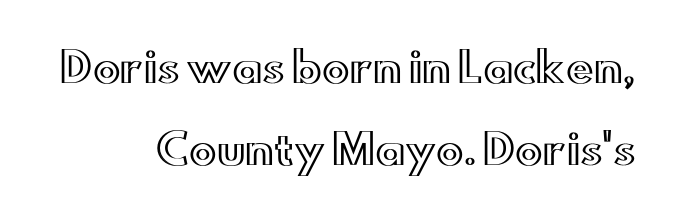
Q: Is the text italic (slanted)? A: No, it is upright.
Q: Is the text underlined? A: No.
Q: How is the paragraph aligned? A: Right-aligned.
Q: Is the spacing between letters normal or unusually wide? A: Normal.
Q: Is the spacing between lines tight, normal or loose? A: Loose.
Q: Width (condensed, normal, or wide)? A: Wide.
Q: x-height? A: Small.
Q: Monospaced? A: No.
